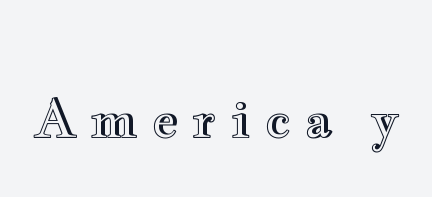
The image shows 52 px wide type, upright; set unusually wide letter spacing (+0.25 em), not underlined; a small x-height.
